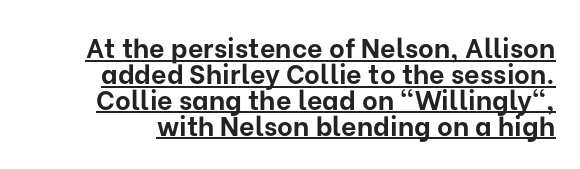
Letter spacing: default. In terms of leading, this rendering errs on the cramped side. The rendered words wear a rule along their underside. Pretty heavy lettering here — definitely bold.
